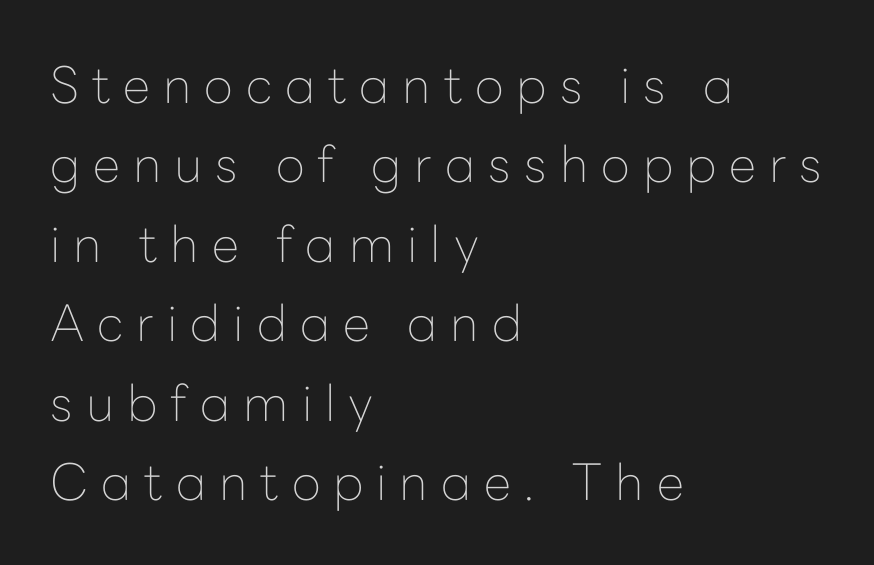
Baseline-to-baseline distance is the conventional proportion of letter height. Typeset ragged right — the left edge is the straight one. Characters follow at a spacing far wider than the type designer built in. Words float on clear page, feet unadorned. Vertical stems look standard width or narrower in stroke.
